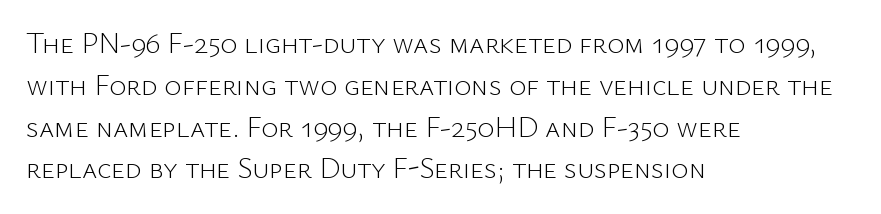
Tall strokes in this sample are plumb rather than angled. No feet cap the strokes, marking this as sans-serif type. Glance below the letters and you will spot only blank space. Every row of glyphs begins at an identical x-position on the left. The face used here is proportionally spaced, like ordinary book or web type. The letters sit at their default tracking, neither squeezed nor spread.
